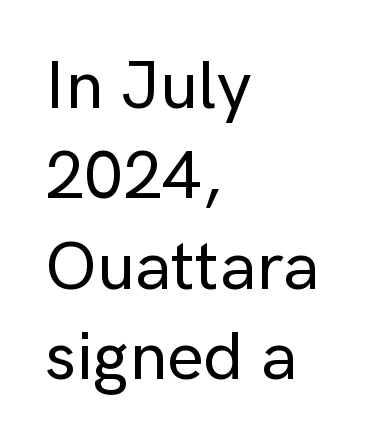
Normally led — the rows are evenly, conventionally spaced. The rendering keeps characters at their native spacing. Is there any slant? The stems are plumb. The lines in this sample share a left origin and differ only in where they stop. The rendering shows plain stroke endings on the letterforms — a sans-serif design.
